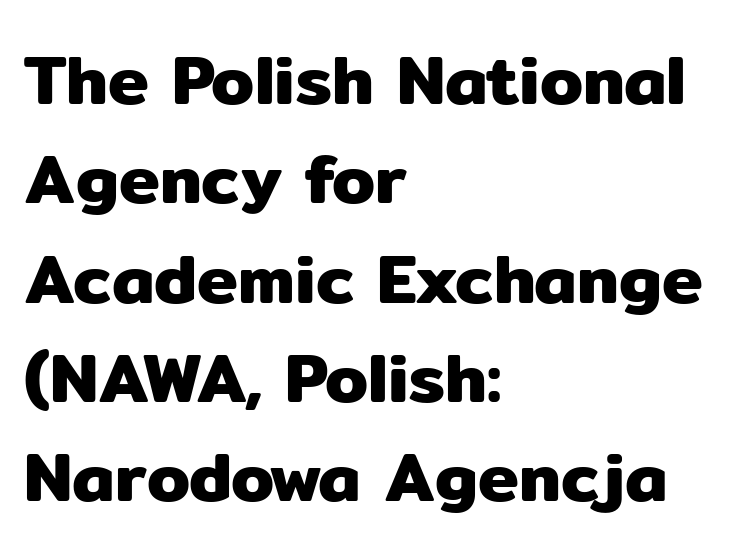
The image shows 69 px sans-serif type, upright; set left-aligned, normal line spacing (1.44x), normal letter spacing, not underlined; low stroke contrast and a medium x-height.
